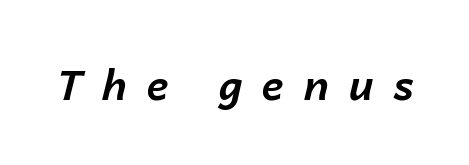
The image shows 41 px bold type, italic (leaning right); set unusually wide letter spacing (+0.48 em), not underlined; low stroke contrast and a medium x-height.
